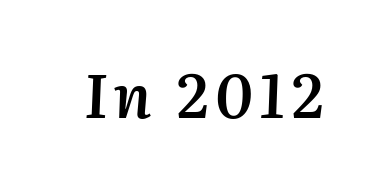
The strokes are fattened partway — semibold, not bold. Would a proofreader flag this as italicized? Yes. The strip under each line holds only bare page. Varying glyph widths throughout — classic text-font behaviour.
